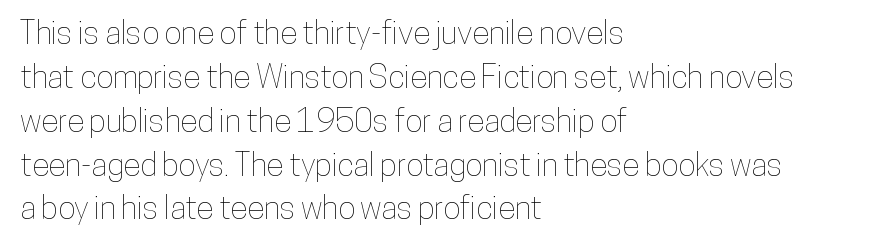
The image shows 32 px condensed type, upright; set left-aligned, normal line spacing (1.37x), normal letter spacing, not underlined; low stroke contrast and a medium x-height.
